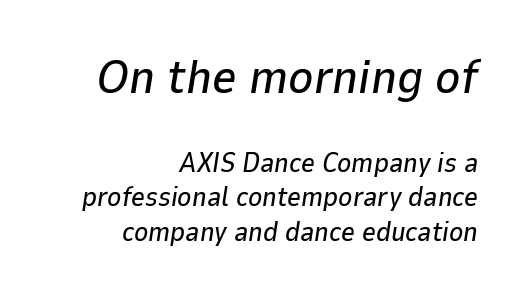
Underlining? Definitely not there. Top chunk: large. Bottom chunk: small. The rendering keeps characters at their native spacing. Reading down the block, your eye finds every line finishing at a fixed right position. Here the designer chose a conventional face with non-uniform glyph widths.
